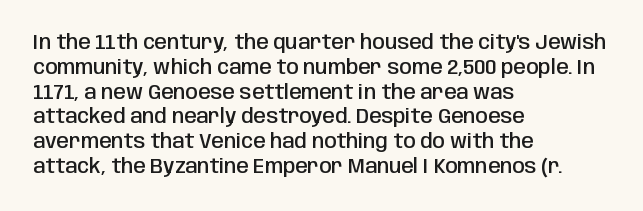
{"italic": "no", "bold": "semi", "underline": "no", "align": "left", "line_spacing_ratio": 1.24, "letter_spacing": "normal", "letter_spacing_em": 0.0, "glyph_px": 20}
